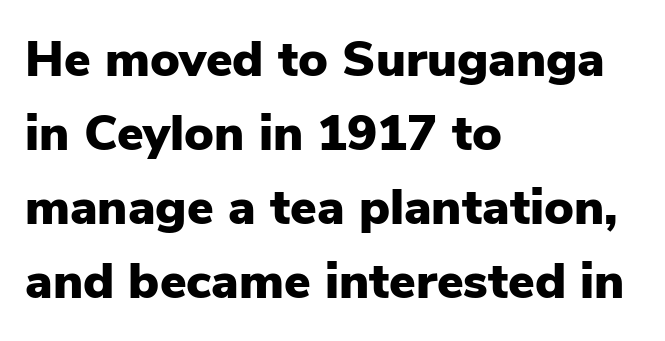
{"serif": "no", "italic": "no", "bold": "yes", "weight": "heavy", "width": "normal", "stroke_contrast": "low", "x_height": "medium", "monospaced": "no", "underline": "no", "align": "left", "line_spacing": "normal", "line_spacing_ratio": 1.48, "letter_spacing": "normal", "letter_spacing_em": 0.0, "glyph_px": 50}
